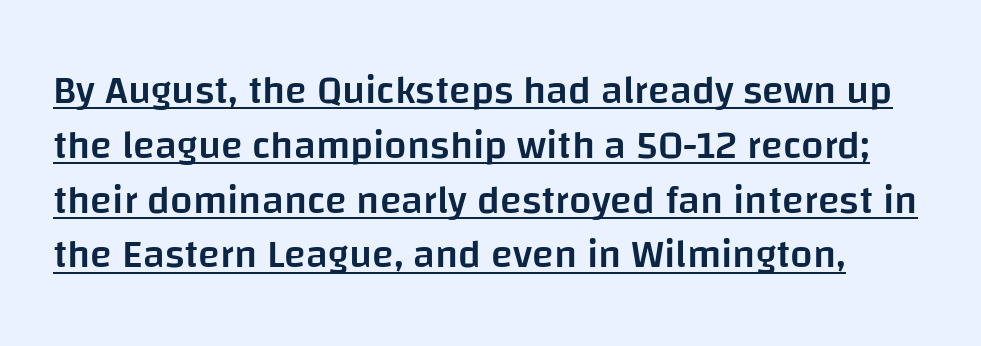
The image shows 40 px semibold sans-serif type, upright; set normal line spacing (1.37x), normal letter spacing, underlined; low stroke contrast and a large x-height.
